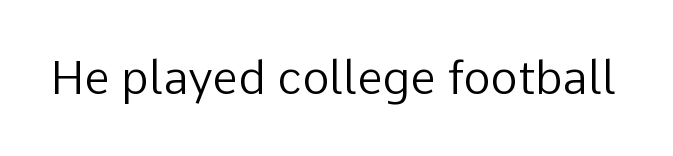
{"serif": "no", "italic": "no", "bold": "no", "weight": "regular", "width": "normal", "stroke_contrast": "low", "x_height": "medium", "monospaced": "no", "underline": "no", "letter_spacing": "normal", "letter_spacing_em": 0.0, "glyph_px": 46}
